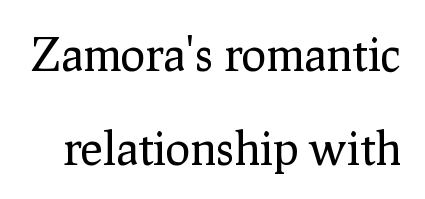
The block of text is sparse from top to bottom, with ample space between rows. Posture: vertical. Letters have the restrained weight of plain body copy at most. The specimen omits any rule beneath the text block's lines.
